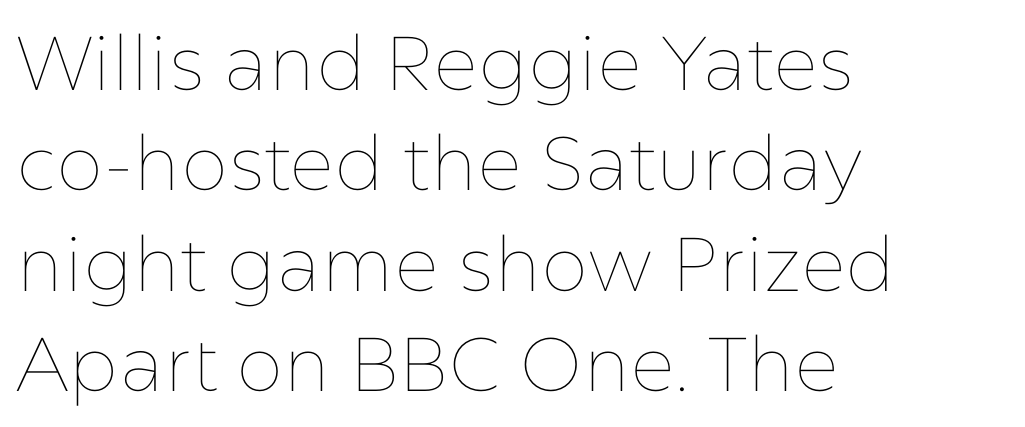
The image shows 76 px thin type, upright; set left-aligned, normal line spacing (1.32x), normal letter spacing, not underlined; low stroke contrast and a medium x-height.
